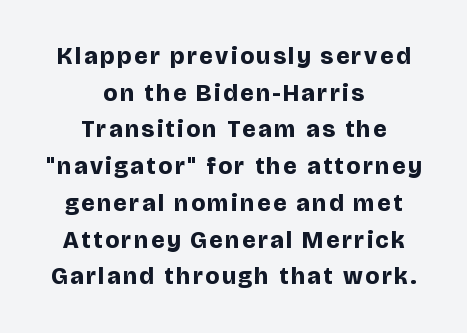
The image shows 24 px bold type, upright; set centered, normal line spacing (1.53x), not underlined.
